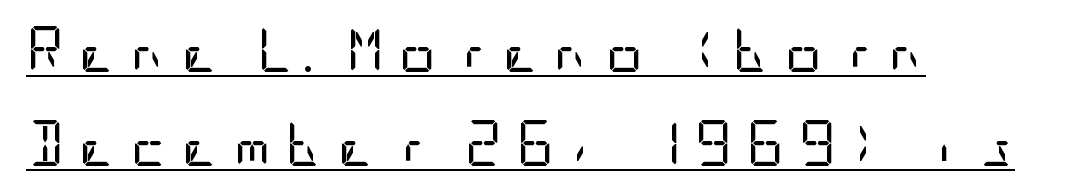
{"serif": "no", "italic": "no", "bold": "no", "weight": "regular", "width": "condensed", "stroke_contrast": "low", "x_height": "large", "underline": "yes", "align": "left", "line_spacing": "loose", "line_spacing_ratio": 2.04, "letter_spacing": "wide", "letter_spacing_em": 0.31, "glyph_px": 46}
